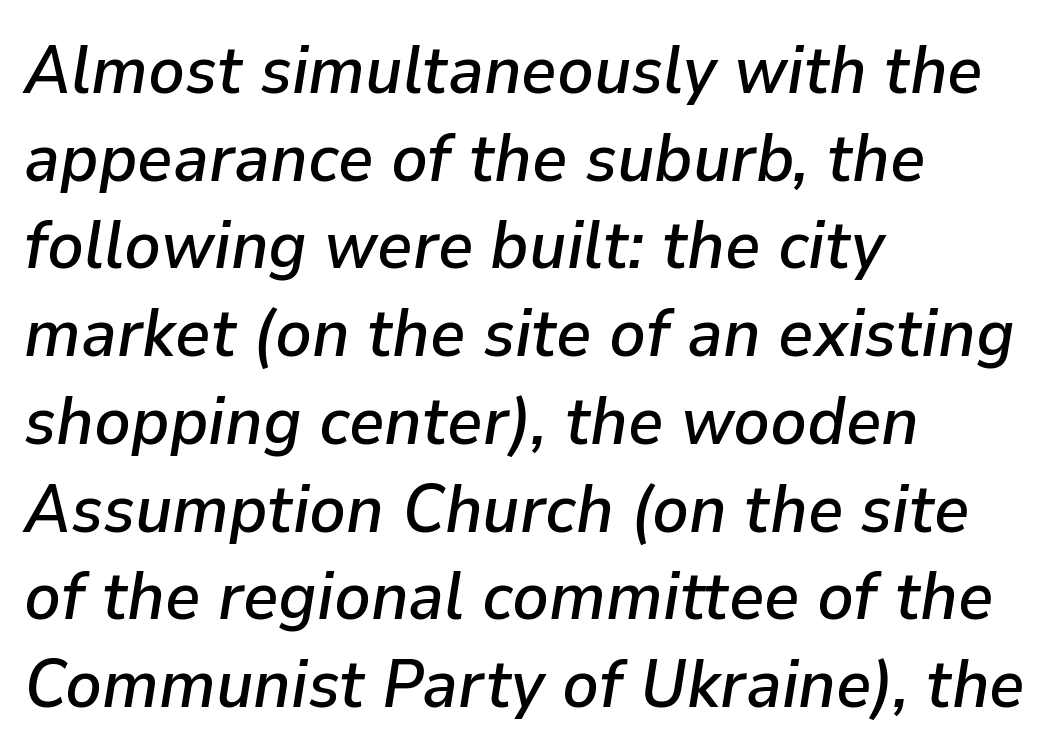
The image shows 68 px text type, italic (leaning right); set left-aligned, normal line spacing (1.29x), normal letter spacing, not underlined; low stroke contrast and a medium x-height.
